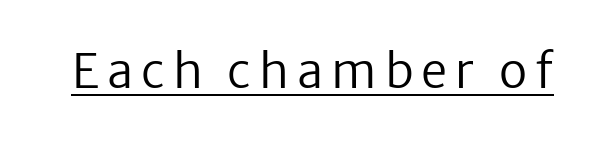
No feet cap the strokes, marking this as sans-serif type. The lettering stays uniformly vertical, giving the passage a roman look. A rule runs beneath these lines of type. Summary of weight: not heavy and not bold. Each letter keeps its own natural width here, so spacing adapts to shape.
